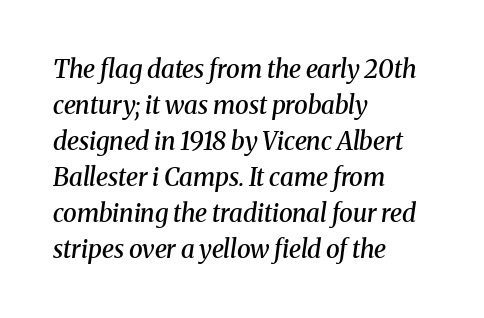
The font's italic variant was chosen for this text. Teacher's note: observe the even left margin — that is flush-left alignment. This rendering features lettering with no underline. The line texture is even and compact thanks to regular tracking. Strokes here are thickened, but only to semibold level. The passage shown stacks its lines at a standard gap.
